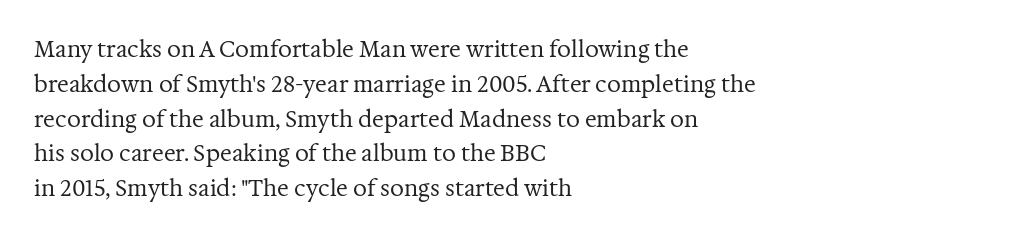
{"italic": "no", "bold": "no", "underline": "no", "align": "left", "line_spacing": "normal", "line_spacing_ratio": 1.58, "letter_spacing": "normal", "letter_spacing_em": 0.0, "glyph_px": 22}
